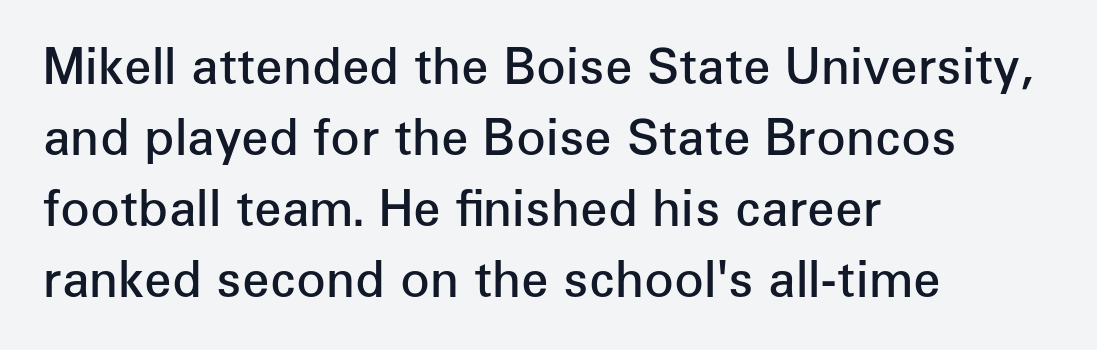
The image shows 49 px semibold sans-serif type, upright; set left-aligned, normal line spacing (1.45x), normal letter spacing, not underlined; low stroke contrast and a medium x-height.
